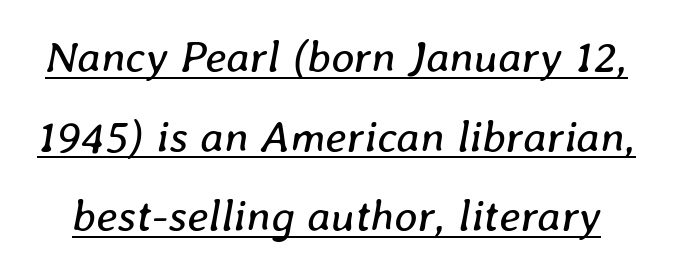
This sample uses plain, unmodified letter spacing. This rendering features underlined lettering. Weight: not bold — regular or lighter. Designer's note — italics engaged. Spacing verdict: proportional, widths tailored to each character.
